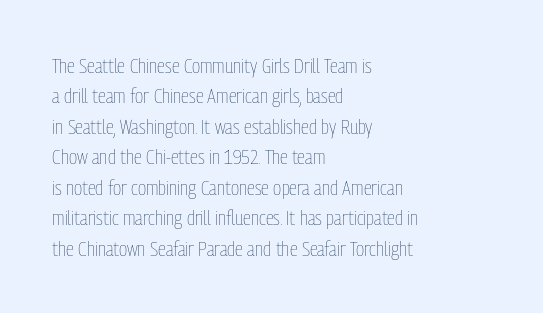
Letter spacing: default. Ink coverage per letter is moderate at most. The rag falls on the right side of this text block. Descenders are the only things crossing below the line. This block has exactly the height ordinary leading produces. This is the regular roman posture of the typeface.
